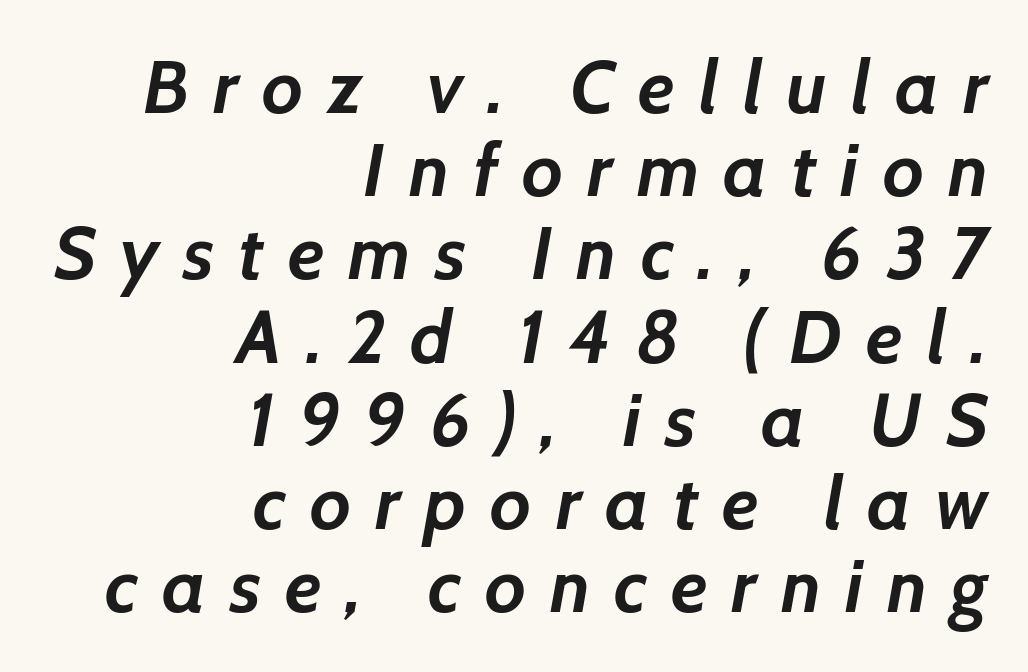
The image shows 75 px semibold sans-serif type; set right-aligned, tight line spacing (1.11x), unusually wide letter spacing (+0.32 em), not underlined; low stroke contrast and a medium x-height.
